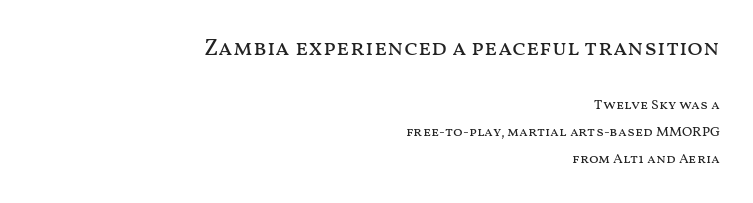
{"italic": "no", "bold": "no", "underline": "no", "align": "right", "line_spacing": "loose", "line_spacing_ratio": 1.91, "letter_spacing": "normal", "letter_spacing_em": 0.0, "larger_block": "first", "size_ratio": 1.64, "glyph_px": 23}
